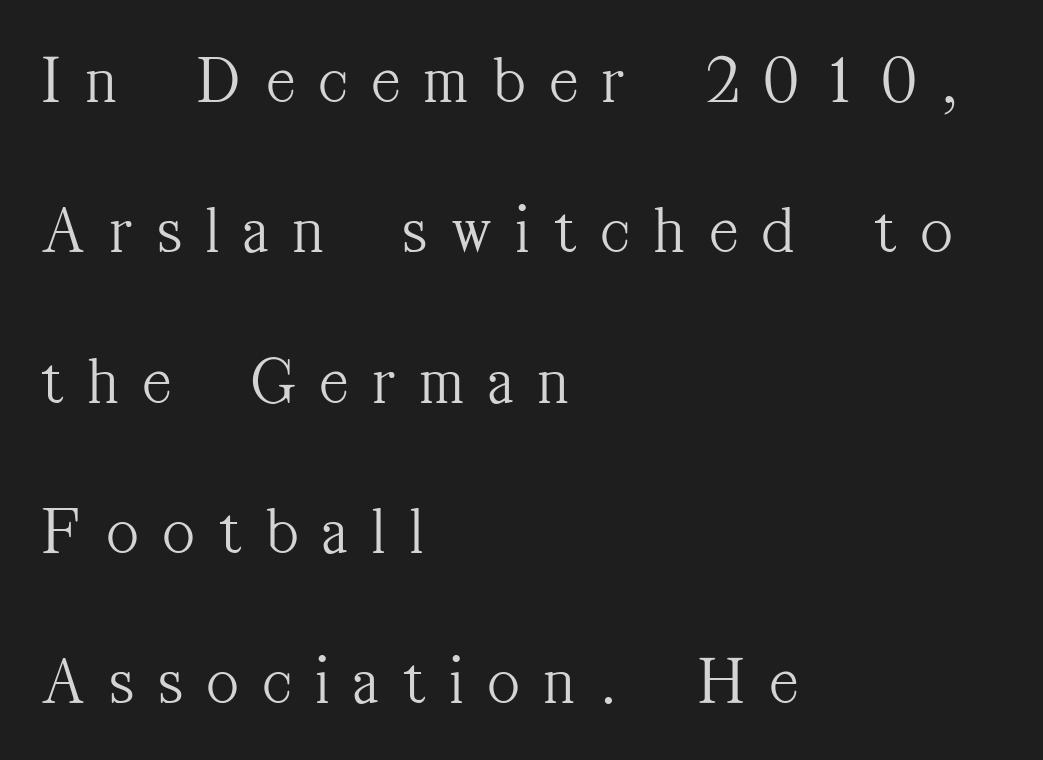
The image shows 68 px light, condensed serif type, upright; set left-aligned, loose line spacing (2.21x), unusually wide letter spacing (+0.37 em), not underlined; medium stroke contrast and a medium x-height.
